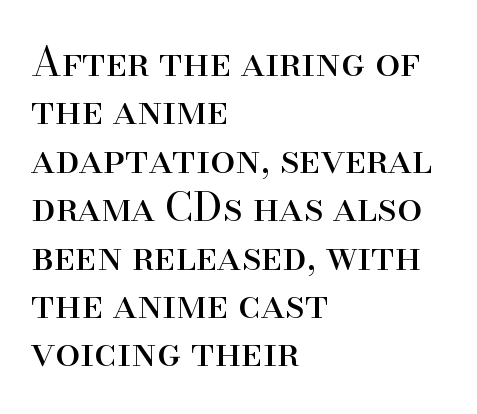
{"serif": "yes", "italic": "no", "bold": "no", "weight": "regular", "width": "normal", "stroke_contrast": "high", "x_height": "small", "monospaced": "no", "underline": "no", "align": "left", "line_spacing_ratio": 1.21, "letter_spacing": "normal", "letter_spacing_em": 0.0, "glyph_px": 40}
